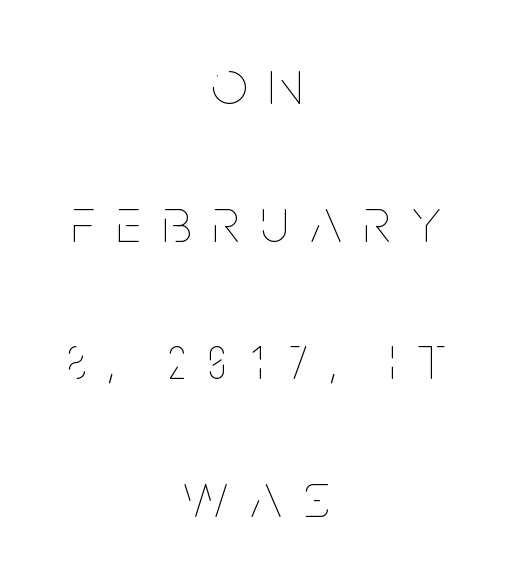
Q: Is the text bold? A: No.
Q: Is the text italic (slanted)? A: No, it is upright.
Q: Is the text underlined? A: No.
Q: How is the paragraph aligned? A: Centered.
Q: Is the spacing between letters normal or unusually wide? A: Unusually wide.
Q: Is the spacing between lines tight, normal or loose? A: Loose.
Q: Width (condensed, normal, or wide)? A: Condensed.
Q: Stroke contrast? A: Low.
Q: x-height? A: Large.
Q: Monospaced? A: No.
